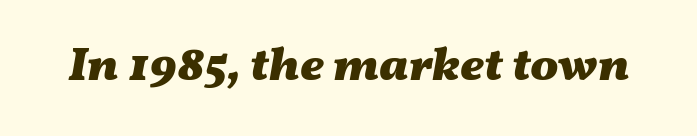
I'd describe the lettering as bold — thick and assertive. Observe the lean: these are italic letterforms. These lines are rendered in a variable-pitch font. Inter-character spacing is left at the font's built-in metrics. The specimen omits any rule beneath the text block's lines.
